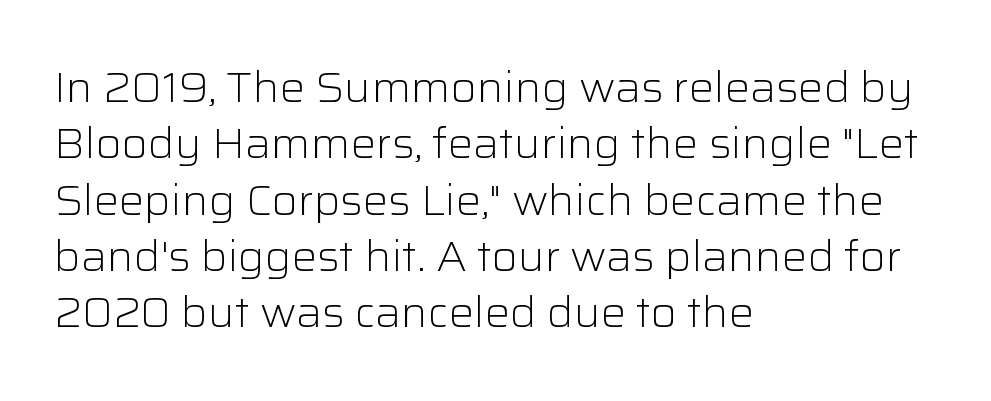
{"serif": "no", "italic": "no", "bold": "no", "weight": "light", "width": "normal", "stroke_contrast": "low", "x_height": "medium", "monospaced": "no", "underline": "no", "align": "left", "line_spacing": "normal", "line_spacing_ratio": 1.34, "letter_spacing": "normal", "letter_spacing_em": 0.0, "glyph_px": 42}
